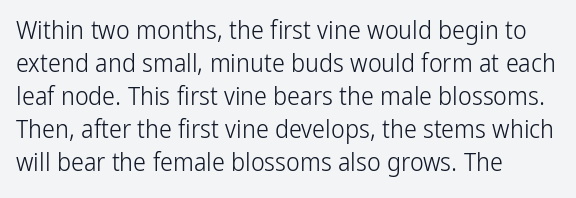
{"italic": "no", "bold": "no", "underline": "no", "align": "left", "line_spacing": "normal", "line_spacing_ratio": 1.27, "letter_spacing": "normal", "letter_spacing_em": 0.0, "glyph_px": 26}
